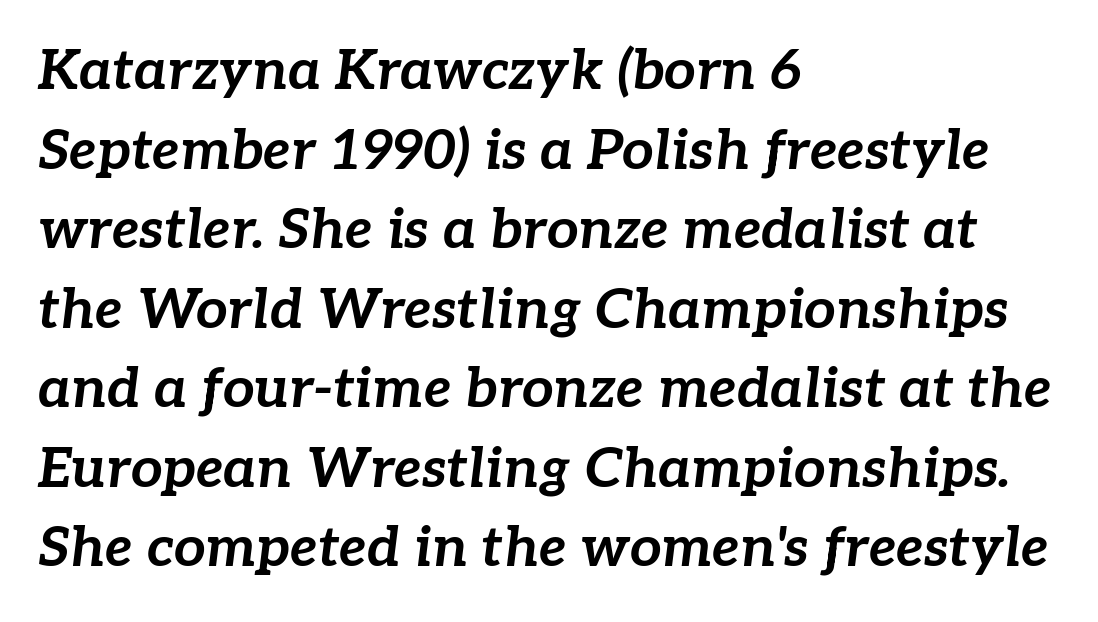
The image shows 56 px bold type, italic (leaning right); set left-aligned, normal line spacing (1.42x), normal letter spacing, not underlined; low stroke contrast and a medium x-height.
